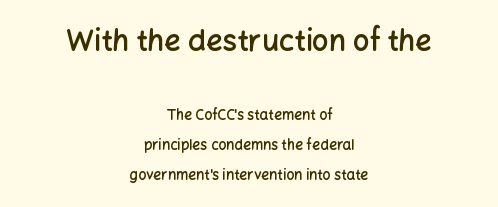
Q: Is the text bold? A: Semi-bold.
Q: Is the text italic (slanted)? A: No, it is upright.
Q: Is the typeface a serif or a sans-serif typeface? A: Sans-serif.
Q: Is the text underlined? A: No.
Q: How is the paragraph aligned? A: Centered.
Q: Is the spacing between letters normal or unusually wide? A: Normal.
Q: Is the spacing between lines tight, normal or loose? A: Loose.
Q: Which block of text is set in a larger size, the first (top) or the second (bottom)? A: The first (top) one.
Q: Width (condensed, normal, or wide)? A: Normal.
Q: Stroke contrast? A: Low.
Q: x-height? A: Medium.
Q: Monospaced? A: No.
